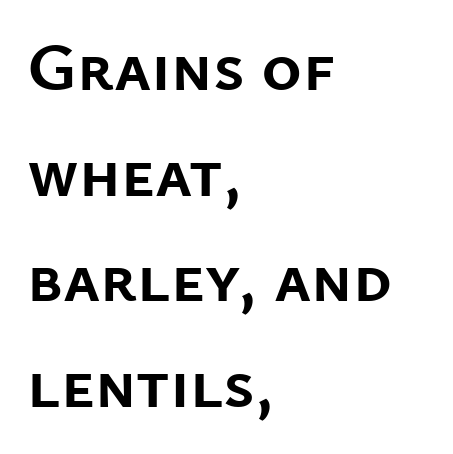
The font is running at its bold setting. The glyphs are unaccompanied by any horizontal stroke below them. Is the letter spacing exaggerated? No — it looks like the ordinary default. Do the characters align in a grid? No, the font is proportional. Unlike a traditional serif, this face leaves its strokes unadorned. The line-height multiplier appears to be the usual default.
